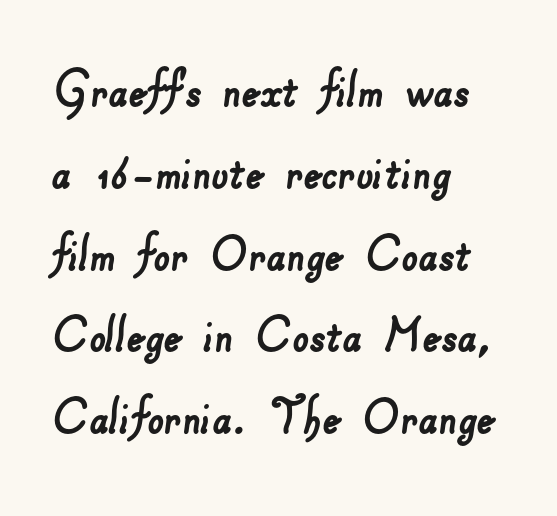
The image shows 58 px sans-serif type; set left-aligned, normal line spacing (1.41x), normal letter spacing, not underlined; low stroke contrast and a small x-height.
